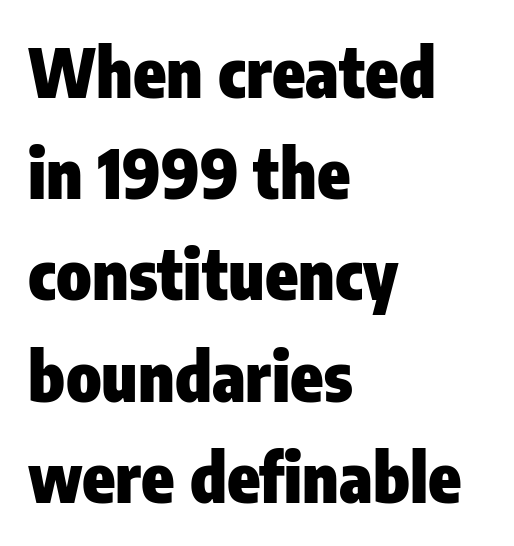
Q: Is the text bold? A: Yes.
Q: Is the text italic (slanted)? A: No, it is upright.
Q: Is the typeface a serif or a sans-serif typeface? A: Sans-serif.
Q: Is the text underlined? A: No.
Q: How is the paragraph aligned? A: Left-aligned.
Q: Is the spacing between letters normal or unusually wide? A: Normal.
Q: Is the spacing between lines tight, normal or loose? A: Normal.
Q: Width (condensed, normal, or wide)? A: Condensed.
Q: Stroke contrast? A: Low.
Q: x-height? A: Medium.
Q: Monospaced? A: No.
